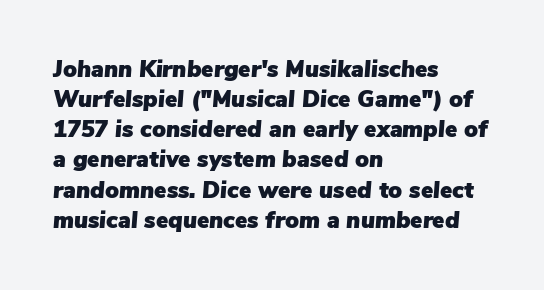
Summary of vertical rhythm: regular, with standard interline spacing. Words float on clear page, feet unadorned. Horizontal alignment here is leftward, the default for most running prose. Glyph-to-glyph distance matches everyday printed text.
